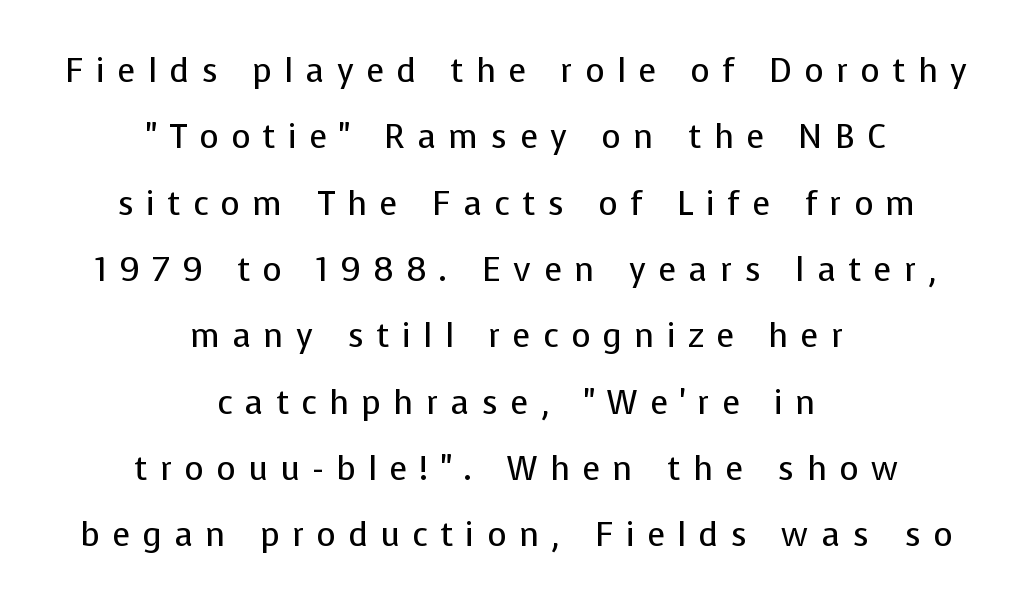
Q: Is the text bold? A: No.
Q: Is the text italic (slanted)? A: No, it is upright.
Q: Is the typeface a serif or a sans-serif typeface? A: Sans-serif.
Q: Is the text underlined? A: No.
Q: How is the paragraph aligned? A: Centered.
Q: Is the spacing between letters normal or unusually wide? A: Unusually wide.
Q: Is the spacing between lines tight, normal or loose? A: Loose.
Q: Width (condensed, normal, or wide)? A: Normal.
Q: Stroke contrast? A: Low.
Q: x-height? A: Medium.
Q: Monospaced? A: No.
